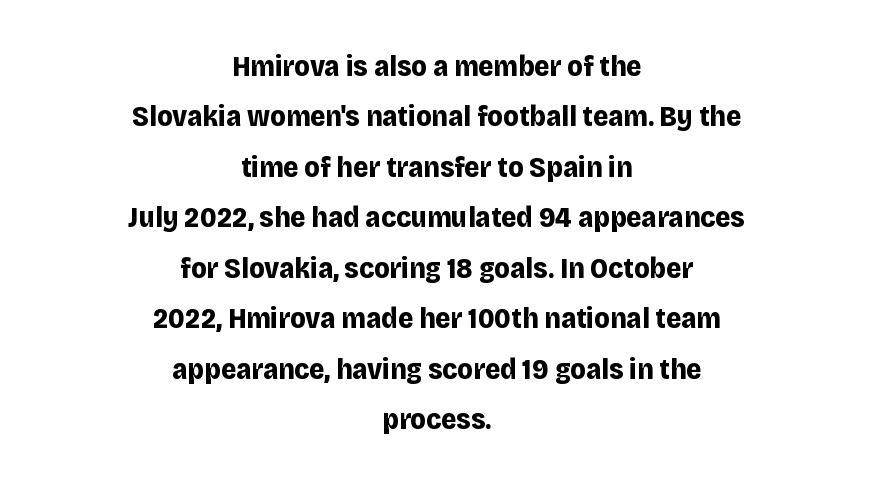
The image shows 29 px bold sans-serif type, upright; set centered, line spacing 1.74x, normal letter spacing, not underlined; low stroke contrast and a large x-height.
